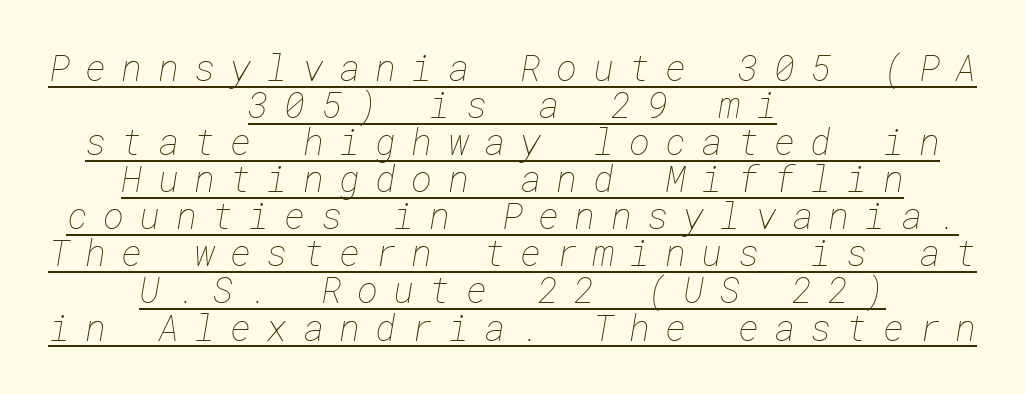
Does the leading feel generous? Not at all — it's pinched. The paragraph shown floats in the horizontal middle. Check the space under the baseline: a stroke is drawn there. The passage shown is not bold in any degree. The gaps between neighbouring characters are conspicuously large.
